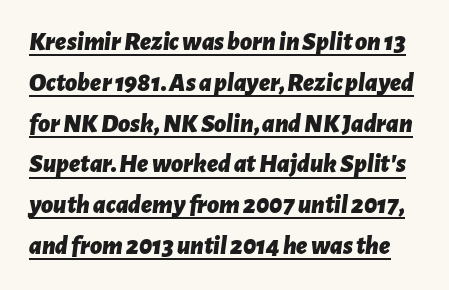
Caption: standard tracking, unaltered. Caption: lettering with a line underneath. The font's italic variant was chosen for this text. Compared with typical paragraphs, the rows here are spaced about the same.
